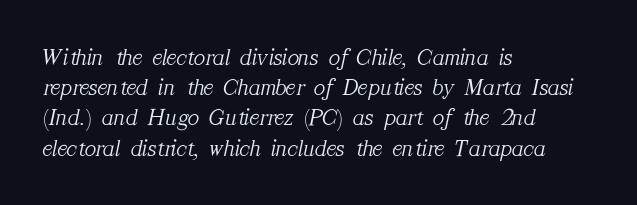
The image shows 24 px text type, italic (leaning right); set left-aligned, normal line spacing (1.26x), normal letter spacing, not underlined.
